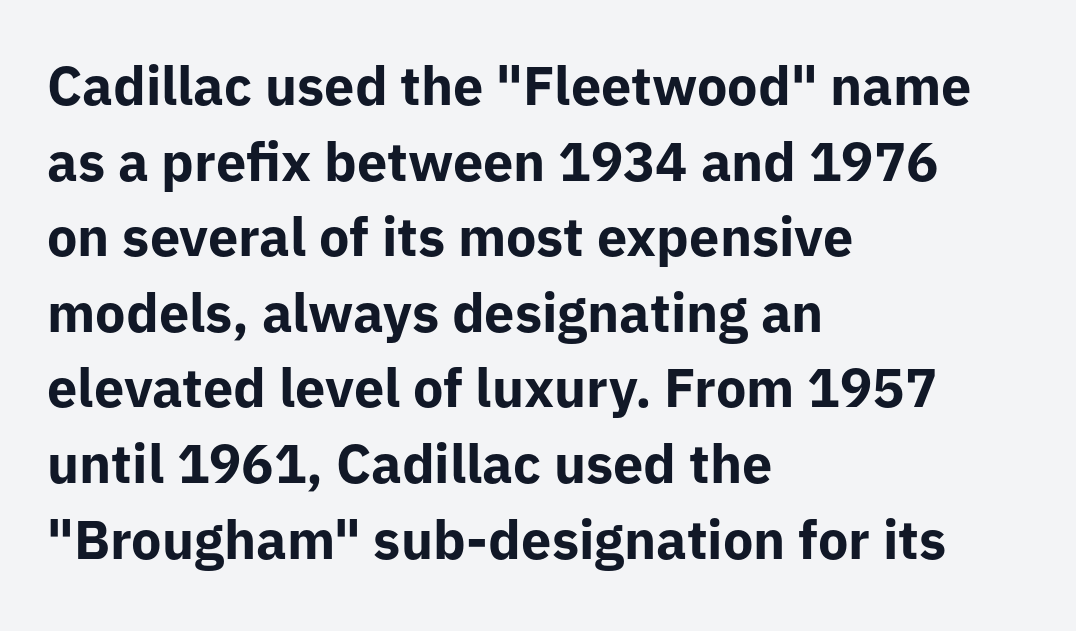
{"serif": "no", "italic": "no", "bold": "yes", "weight": "bold", "width": "normal", "stroke_contrast": "low", "x_height": "medium", "monospaced": "no", "underline": "no", "align": "left", "line_spacing": "normal", "line_spacing_ratio": 1.4, "letter_spacing": "normal", "letter_spacing_em": 0.0, "glyph_px": 54}
